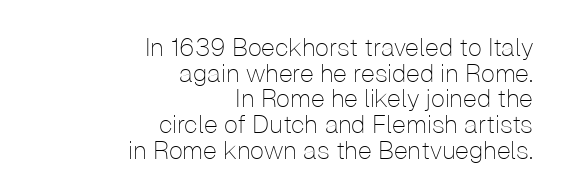
{"italic": "no", "bold": "no", "underline": "no", "align": "right", "line_spacing": "tight", "line_spacing_ratio": 1.03, "letter_spacing": "normal", "letter_spacing_em": 0.0, "glyph_px": 25}
